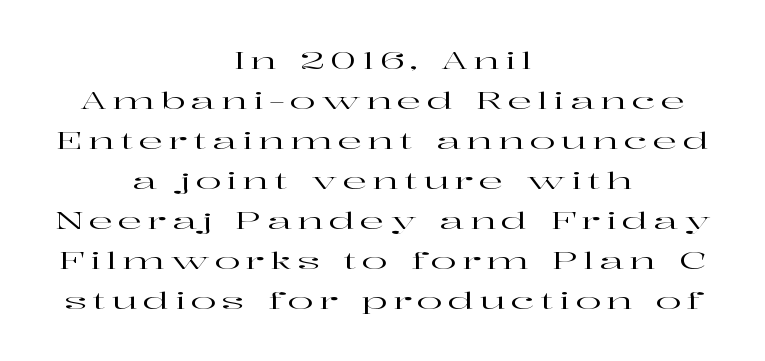
The image shows 24 px text type, upright; set centered, normal line spacing (1.67x), unusually wide letter spacing (+0.22 em), not underlined.
